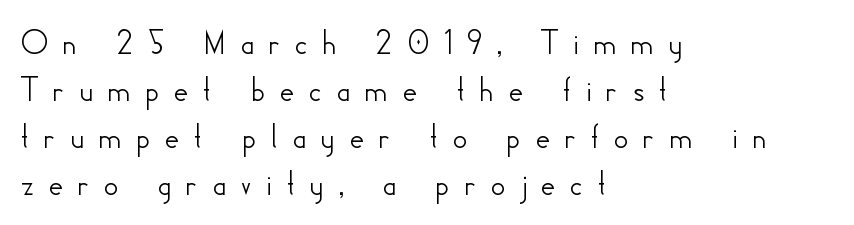
The image shows 37 px sans-serif type, upright; set left-aligned, normal line spacing (1.27x), unusually wide letter spacing (+0.36 em), not underlined; low stroke contrast and a small x-height.
